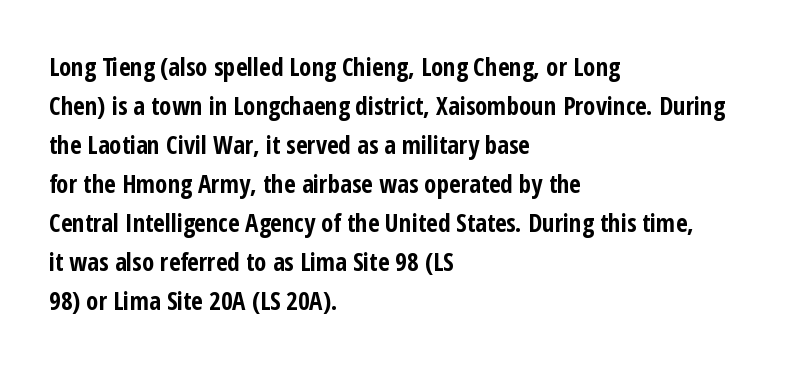
Q: Is the text bold? A: Yes.
Q: Is the text italic (slanted)? A: No, it is upright.
Q: Is the text underlined? A: No.
Q: How is the paragraph aligned? A: Left-aligned.
Q: Is the spacing between letters normal or unusually wide? A: Normal.
Q: Is the spacing between lines tight, normal or loose? A: Normal.
